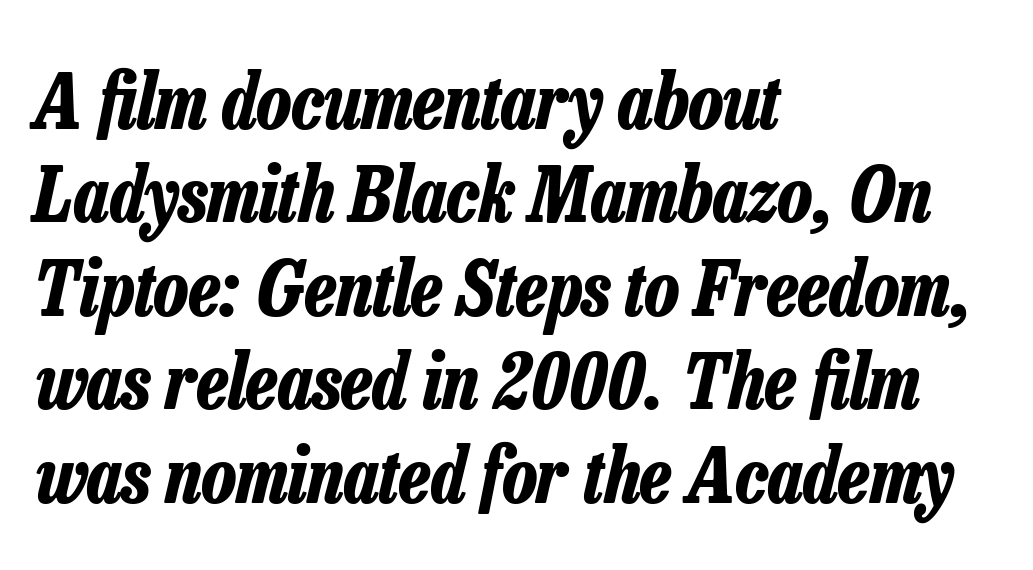
Q: Is the text bold? A: Yes.
Q: Is the text italic (slanted)? A: Yes, it leans right by about 13 degrees.
Q: Is the text underlined? A: No.
Q: How is the paragraph aligned? A: Left-aligned.
Q: Is the spacing between letters normal or unusually wide? A: Normal.
Q: Width (condensed, normal, or wide)? A: Condensed.
Q: Stroke contrast? A: Low.
Q: x-height? A: Medium.
Q: Monospaced? A: No.
